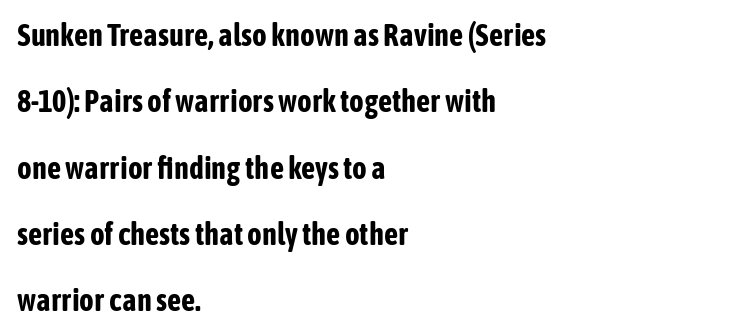
Q: Is the text bold? A: Yes.
Q: Is the text italic (slanted)? A: No, it is upright.
Q: Is the typeface a serif or a sans-serif typeface? A: Sans-serif.
Q: Is the text underlined? A: No.
Q: How is the paragraph aligned? A: Left-aligned.
Q: Is the spacing between letters normal or unusually wide? A: Normal.
Q: Is the spacing between lines tight, normal or loose? A: Loose.
Q: Width (condensed, normal, or wide)? A: Condensed.
Q: Stroke contrast? A: Low.
Q: x-height? A: Medium.
Q: Monospaced? A: No.
